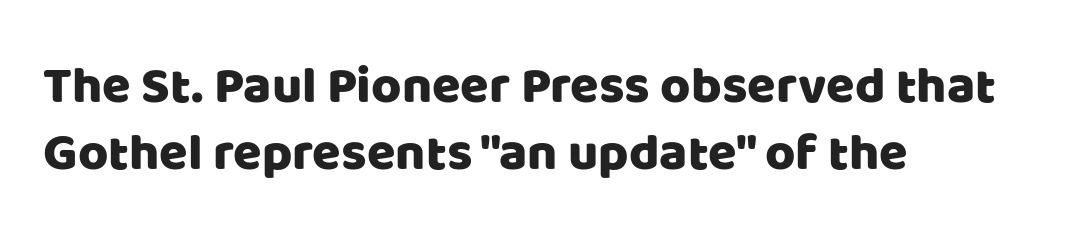
{"serif": "no", "italic": "no", "width": "normal", "stroke_contrast": "low", "x_height": "large", "monospaced": "no", "underline": "no", "align": "left", "line_spacing": "normal", "line_spacing_ratio": 1.28, "letter_spacing": "normal", "letter_spacing_em": 0.0, "glyph_px": 52}
